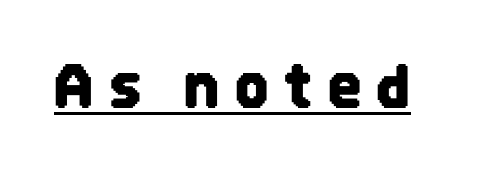
Spacing verdict: proportional, widths tailored to each character. The line texture is sparse and dotted thanks to wide tracking. Quick note: underline on. The type sits square on the baseline with zero lean. The font family rendered here belongs to the sans-serif group.
